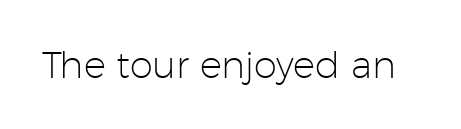
Unmarked baselines from the first word to the last. This is not heavy type; no bold has been used. The font's upright variant was chosen for this text. There is no visible air inserted between adjacent glyphs. These lines are rendered in a variable-pitch font. The characters display no serif detailing; their extremities are plain.
